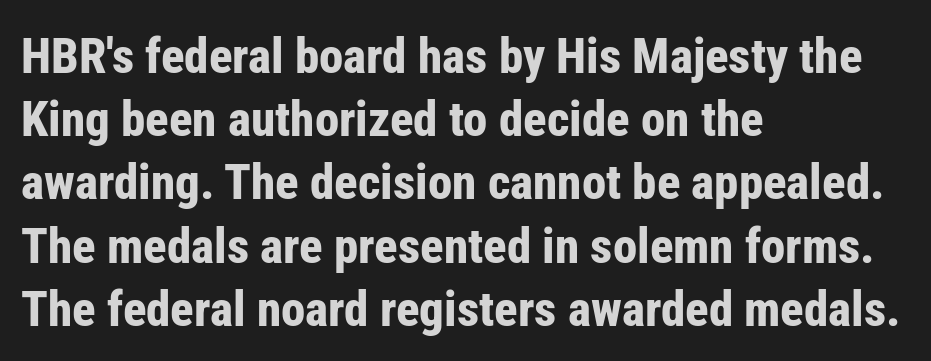
Whoever set this chose a conventional vertical rhythm. The specimen omits any rule beneath the text block's lines. Honestly, the letter spacing is just normal — you wouldn't notice it. Font category for this specimen: sans-serif. Visually the block forms a straight wall on the left and a jagged coastline on the right.
